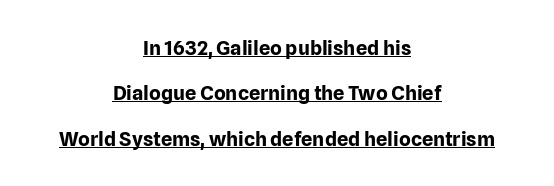
Q: Is the text bold? A: Yes.
Q: Is the text italic (slanted)? A: No, it is upright.
Q: Is the text underlined? A: Yes.
Q: How is the paragraph aligned? A: Centered.
Q: Is the spacing between letters normal or unusually wide? A: Normal.
Q: Is the spacing between lines tight, normal or loose? A: Loose.
